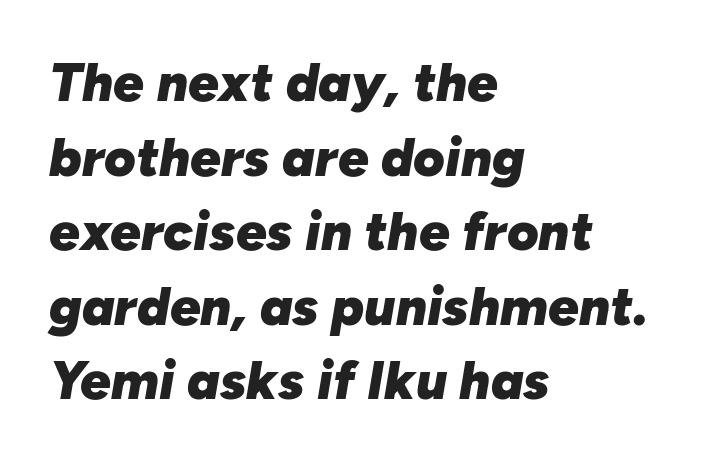
{"italic": "yes", "lean": "right", "slant_degrees": 10, "bold": "yes", "weight": "heavy", "width": "normal", "stroke_contrast": "low", "x_height": "medium", "monospaced": "no", "underline": "no", "align": "left", "line_spacing": "normal", "line_spacing_ratio": 1.38, "letter_spacing": "normal", "letter_spacing_em": 0.0, "glyph_px": 54}
